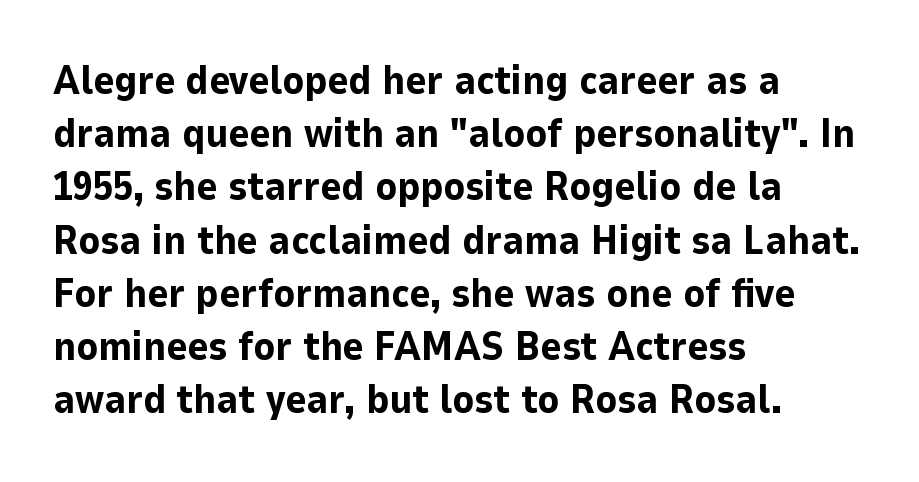
The image shows 40 px bold sans-serif type, upright; set left-aligned, normal line spacing (1.33x), normal letter spacing, not underlined; low stroke contrast and a medium x-height.
